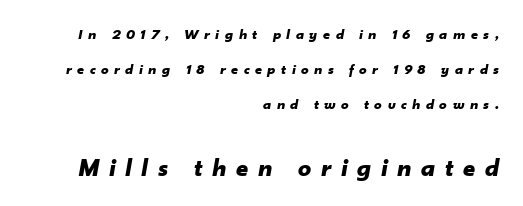
{"italic": "yes", "lean": "right", "slant_degrees": 10, "bold": "yes", "underline": "no", "align": "right", "line_spacing": "loose", "line_spacing_ratio": 2.35, "letter_spacing": "wide", "letter_spacing_em": 0.37, "larger_block": "second", "size_ratio": 1.73, "glyph_px": 26}
